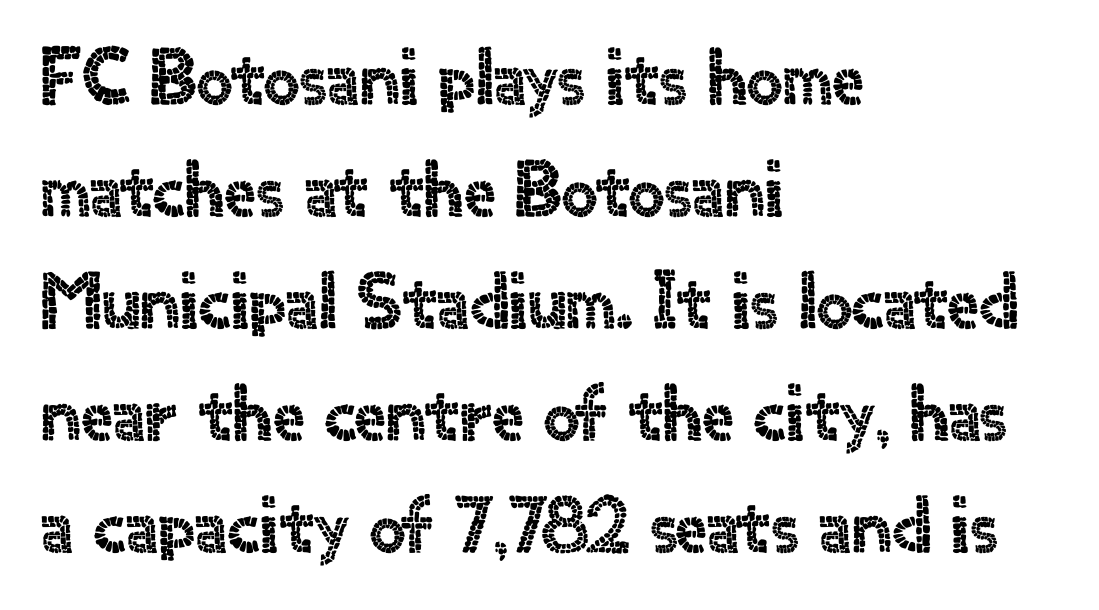
Ordinary non-slanted type is in use. The lines sit at an ordinary, default distance from one another. Letters rest on an invisible, unmarked baseline. Is this a fixed-width face? No — the glyphs have proportional, varying widths. Caption: standard tracking, unaltered.
